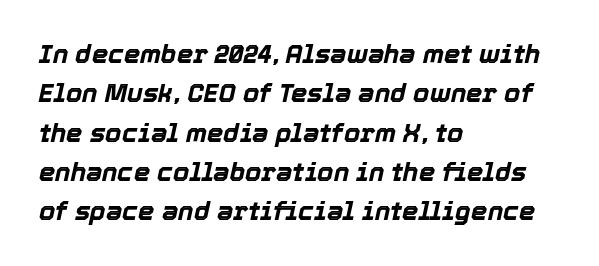
Q: Is the text bold? A: Yes.
Q: Is the text italic (slanted)? A: Yes, it leans right by about 12 degrees.
Q: Is the text underlined? A: No.
Q: How is the paragraph aligned? A: Left-aligned.
Q: Is the spacing between letters normal or unusually wide? A: Normal.
Q: Is the spacing between lines tight, normal or loose? A: Normal.
